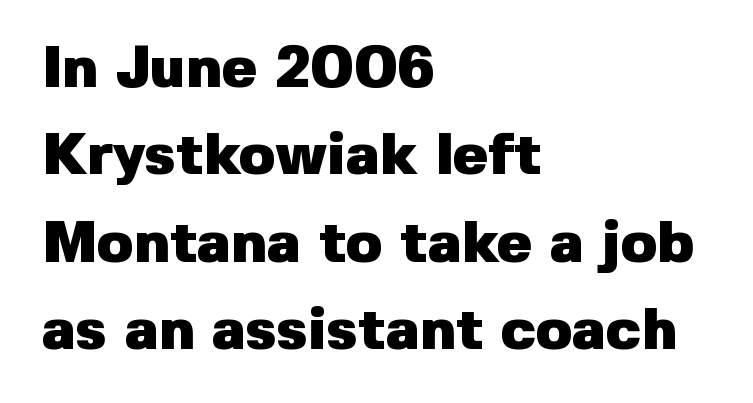
Heavy-handed strokes throughout: this text is bold. The baseline area is clear. The lettering stays uniformly vertical, giving the passage a roman look. Short note: letters normally spaced.
